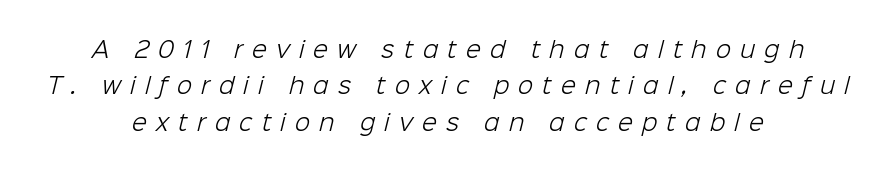
Q: Is the text bold? A: No.
Q: Is the text underlined? A: No.
Q: How is the paragraph aligned? A: Centered.
Q: Is the spacing between letters normal or unusually wide? A: Unusually wide.
Q: Is the spacing between lines tight, normal or loose? A: Normal.
